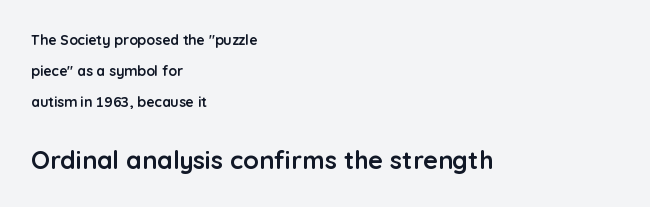
The image shows 25 px bold type, upright; set left-aligned, loose line spacing (2.21x), normal letter spacing, not underlined; the second (bottom) block is 1.79x larger.
